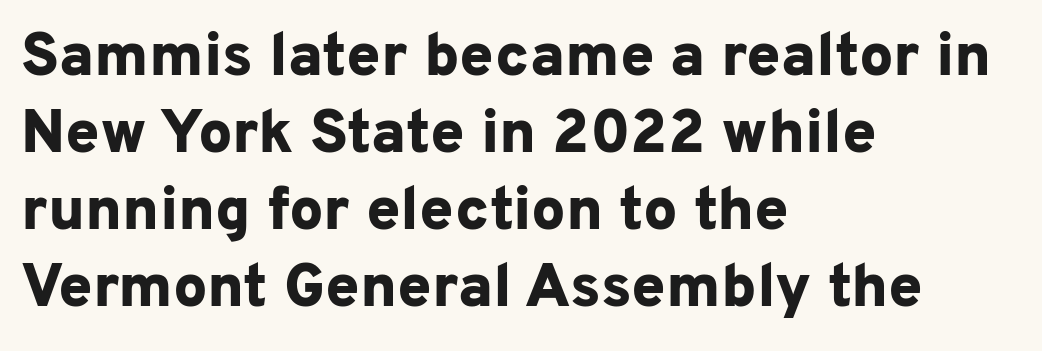
Q: Is the text bold? A: Yes.
Q: Is the text italic (slanted)? A: No, it is upright.
Q: Is the typeface a serif or a sans-serif typeface? A: Sans-serif.
Q: Is the text underlined? A: No.
Q: How is the paragraph aligned? A: Left-aligned.
Q: Is the spacing between letters normal or unusually wide? A: Normal.
Q: Is the spacing between lines tight, normal or loose? A: Normal.
Q: Width (condensed, normal, or wide)? A: Normal.
Q: Stroke contrast? A: Low.
Q: x-height? A: Medium.
Q: Monospaced? A: No.
